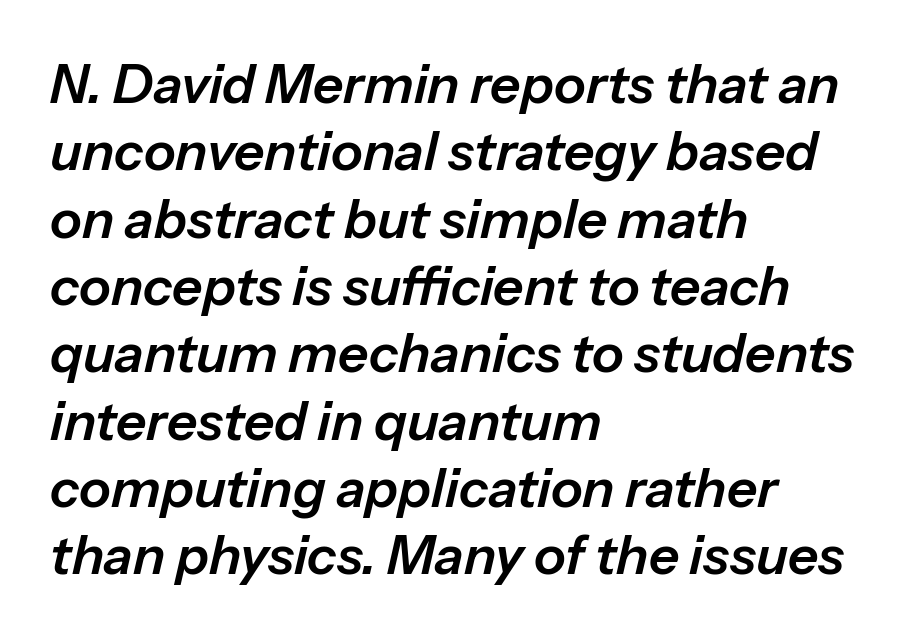
The image shows 53 px text type, italic (leaning right); set left-aligned, normal line spacing (1.27x), normal letter spacing, not underlined; low stroke contrast and a medium x-height.
